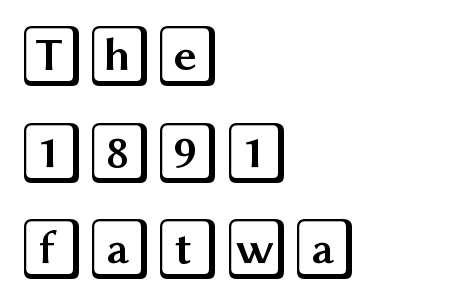
{"italic": "no", "width": "wide", "x_height": "large", "underline": "no", "align": "left", "line_spacing": "normal", "line_spacing_ratio": 1.56, "letter_spacing": "normal", "letter_spacing_em": 0.0, "glyph_px": 62}
